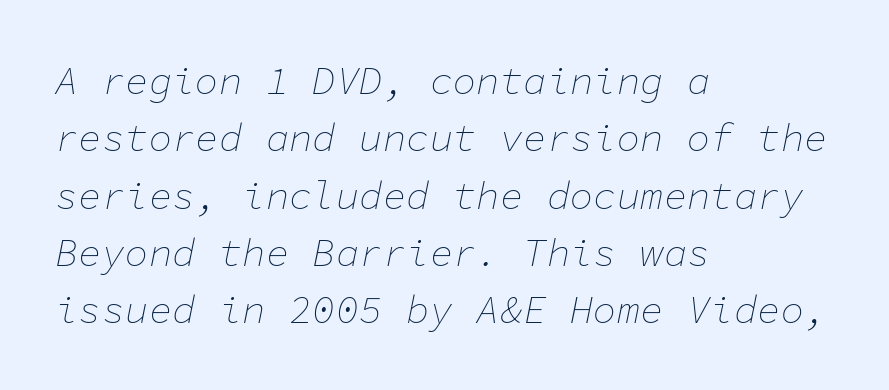
Q: Is the text bold? A: No.
Q: Is the text italic (slanted)? A: Yes, it leans right by about 11 degrees.
Q: Is the text underlined? A: No.
Q: How is the paragraph aligned? A: Left-aligned.
Q: Is the spacing between letters normal or unusually wide? A: Normal.
Q: Is the spacing between lines tight, normal or loose? A: Normal.
Q: Width (condensed, normal, or wide)? A: Normal.
Q: Stroke contrast? A: Low.
Q: x-height? A: Medium.
Q: Monospaced? A: Yes.
